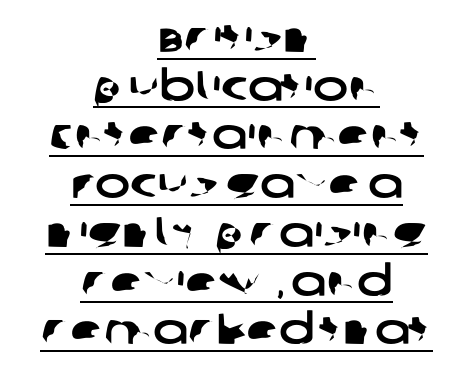
The letters advance in unequal steps, a hallmark of proportional type. The paragraph shown floats in the horizontal middle. The gaps between neighbouring characters are ordinary and unremarkable. The typeface chosen for these lines omits serifs.
